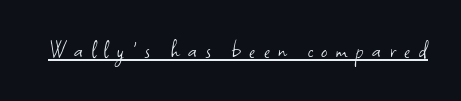
The typesetter has applied underlining to the passage shown. Weight class: somewhere from thin through regular. This rendering widens character spacing well past its baseline value.
